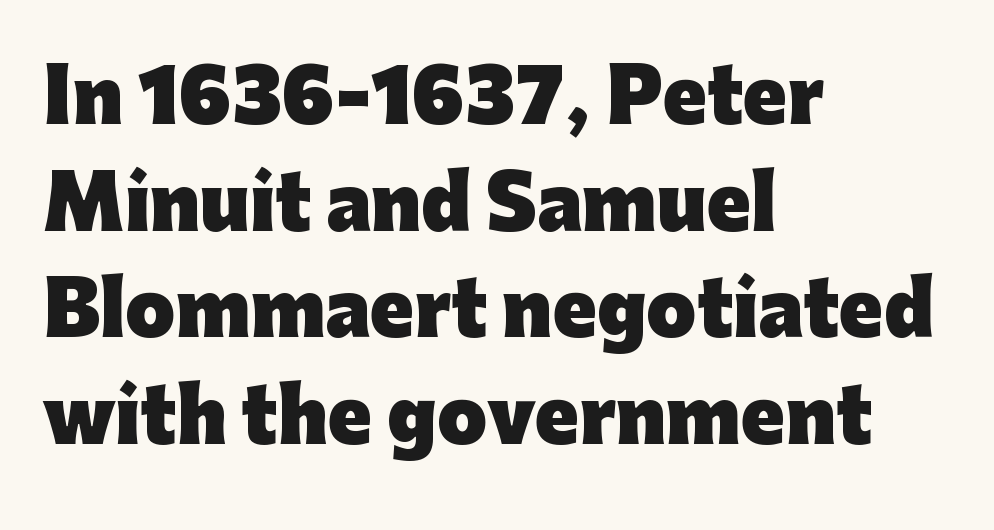
This sample has the flowing, uneven cadence of proportional lettering. Type without underlining. The leading is moderate, giving the passage an even texture. Unlike italic type, these characters show no tilt at all. Nothing unusual about the tracking: characters are spaced as the font intends. Its strokes are broad and dark, the hallmark of bold type.
